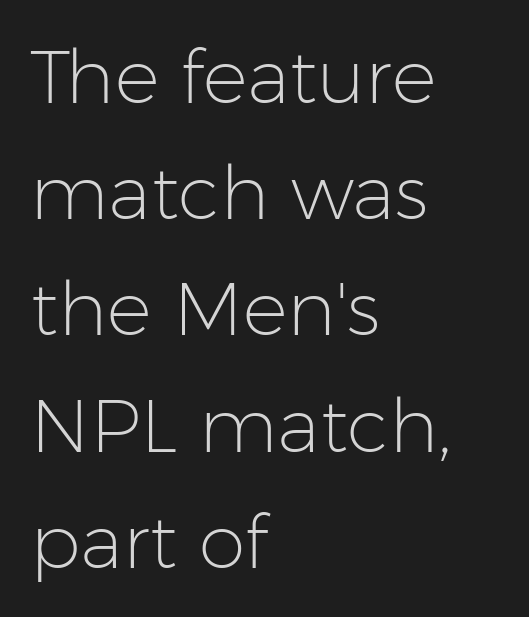
Q: Is the text bold? A: No.
Q: Is the text italic (slanted)? A: No, it is upright.
Q: Is the typeface a serif or a sans-serif typeface? A: Sans-serif.
Q: Is the text underlined? A: No.
Q: How is the paragraph aligned? A: Left-aligned.
Q: Is the spacing between letters normal or unusually wide? A: Normal.
Q: Is the spacing between lines tight, normal or loose? A: Normal.
Q: Width (condensed, normal, or wide)? A: Normal.
Q: Stroke contrast? A: Low.
Q: x-height? A: Medium.
Q: Monospaced? A: No.
